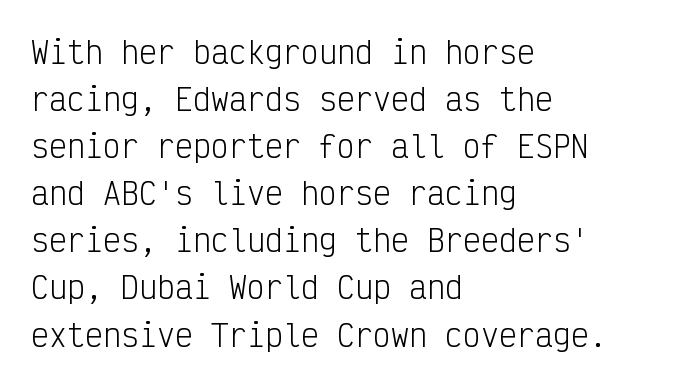
The image shows 30 px light, condensed sans-serif type, upright, monospaced; set left-aligned, normal line spacing (1.57x), normal letter spacing, not underlined; low stroke contrast and a medium x-height.
